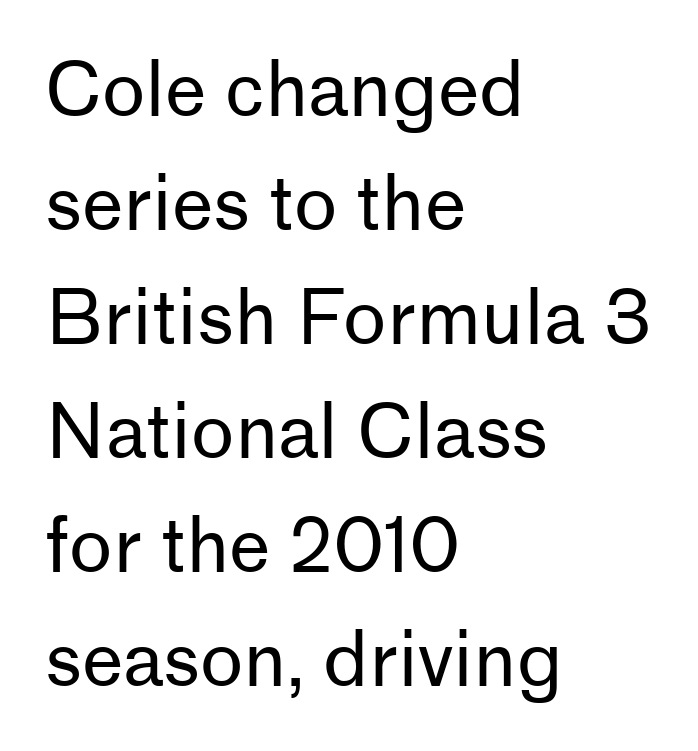
Posture: upright roman. These lines keep a tight, regular rhythm from letter to letter. Caption: face not bold, strokes unweighted. Glance below the letters and you will spot only blank space.
